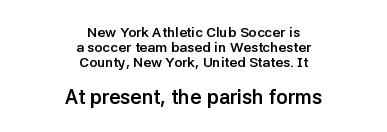
Every letter is thick-stroked: bold, no question. Notice how the stems are strictly vertical — no italics here. Unmarked baselines from the first word to the last. These lines keep a tight, regular rhythm from letter to letter. This sample trades vertical openness for compactness between lines. Top chunk: small. Bottom chunk: large.
